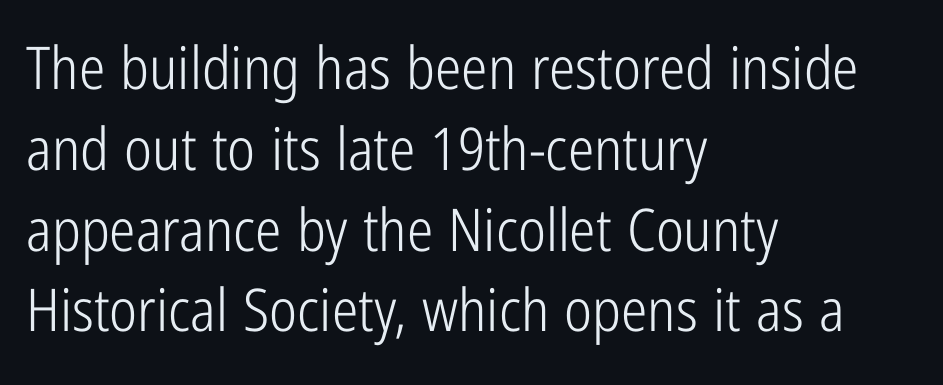
The image shows 59 px light, condensed sans-serif type, upright; set left-aligned, normal line spacing (1.37x), normal letter spacing, not underlined; low stroke contrast and a medium x-height.
